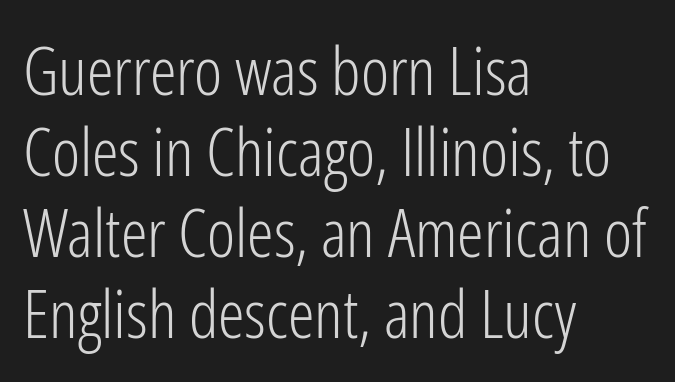
{"serif": "no", "italic": "no", "bold": "no", "weight": "light", "width": "condensed", "stroke_contrast": "low", "x_height": "medium", "monospaced": "no", "underline": "no", "align": "left", "line_spacing_ratio": 1.21, "letter_spacing": "normal", "letter_spacing_em": 0.0, "glyph_px": 67}
